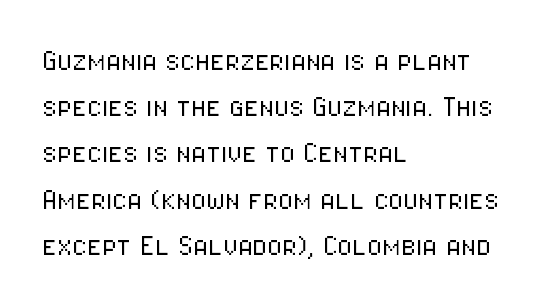
{"serif": "no", "italic": "no", "bold": "no", "weight": "light", "width": "condensed", "stroke_contrast": "low", "x_height": "medium", "monospaced": "no", "underline": "no", "align": "left", "line_spacing": "normal", "line_spacing_ratio": 1.36, "letter_spacing": "normal", "letter_spacing_em": 0.0, "glyph_px": 34}
